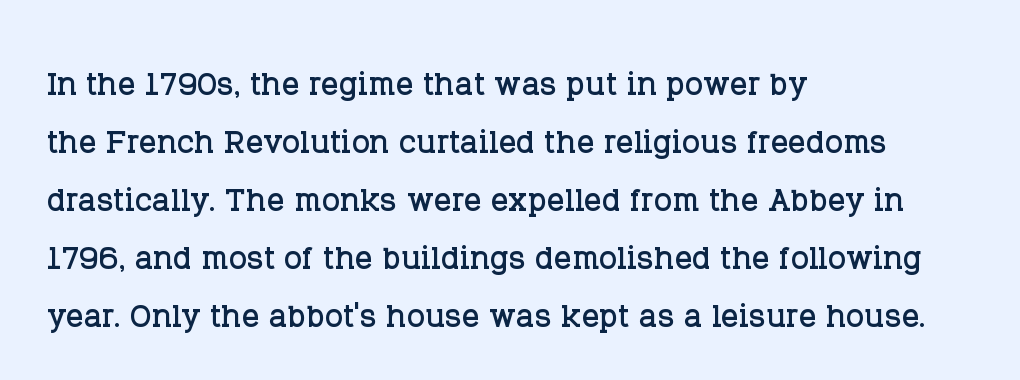
The rendering uses natural spacing where letterforms have individual widths. Nothing unusual about the tracking: characters are spaced as the font intends. Normally led — the rows are evenly, conventionally spaced. I'd call this a serif setting — the letters wear small feet.
